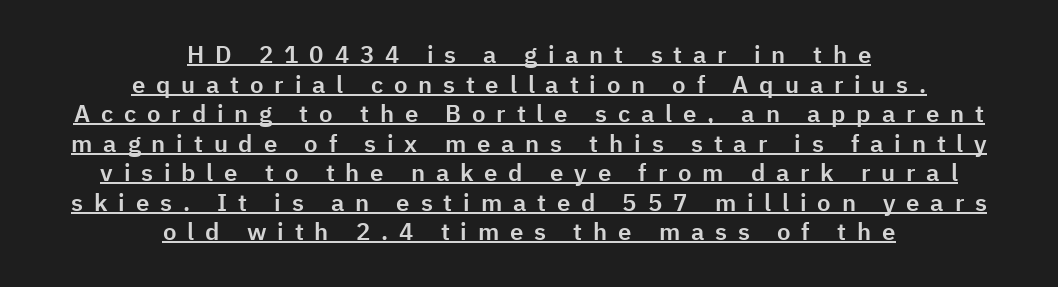
{"italic": "no", "underline": "yes", "align": "center", "line_spacing_ratio": 1.23, "letter_spacing": "wide", "letter_spacing_em": 0.45, "glyph_px": 24}
